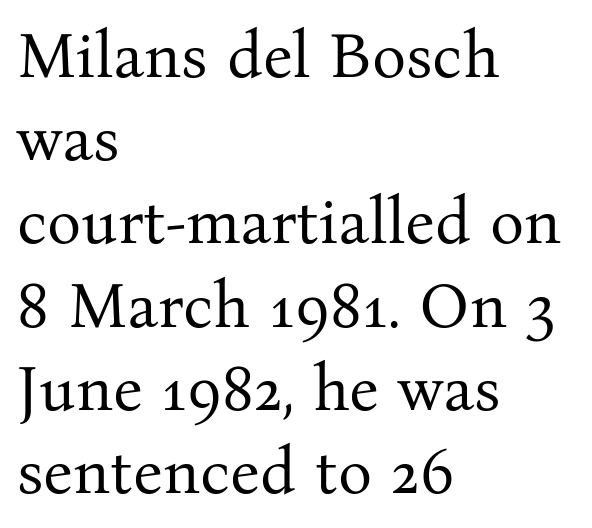
{"serif": "yes", "italic": "no", "bold": "no", "weight": "regular", "width": "normal", "stroke_contrast": "medium", "x_height": "medium", "monospaced": "no", "underline": "no", "align": "left", "line_spacing": "normal", "line_spacing_ratio": 1.3, "letter_spacing": "normal", "letter_spacing_em": 0.0, "glyph_px": 64}
